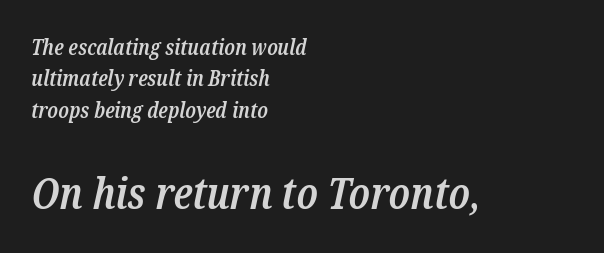
The image shows 44 px semibold, condensed serif type, italic (leaning right); set left-aligned, normal line spacing (1.43x), normal letter spacing, not underlined; the second (bottom) block is 2.0x larger; low stroke contrast and a medium x-height.
